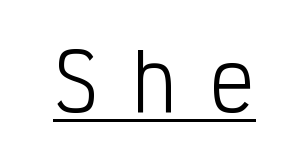
The image shows 77 px light, condensed sans-serif type, upright, monospaced; set unusually wide letter spacing (+0.41 em), underlined; low stroke contrast and a medium x-height.
